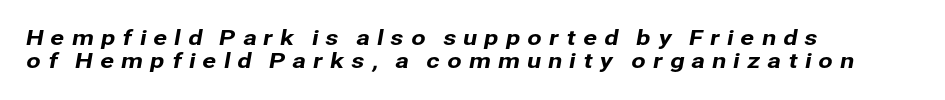
The image shows 21 px text type; set left-aligned, tight line spacing (1.1x), unusually wide letter spacing (+0.32 em), not underlined.
